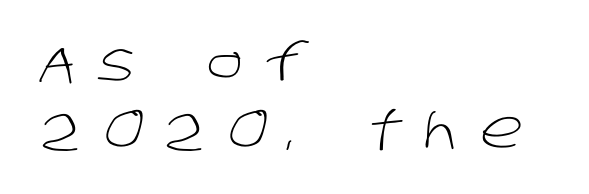
{"serif": "no", "bold": "no", "weight": "light", "width": "normal", "stroke_contrast": "low", "x_height": "large", "monospaced": "no", "underline": "no", "align": "left", "line_spacing": "normal", "line_spacing_ratio": 1.28, "letter_spacing": "wide", "letter_spacing_em": 0.42, "glyph_px": 52}
